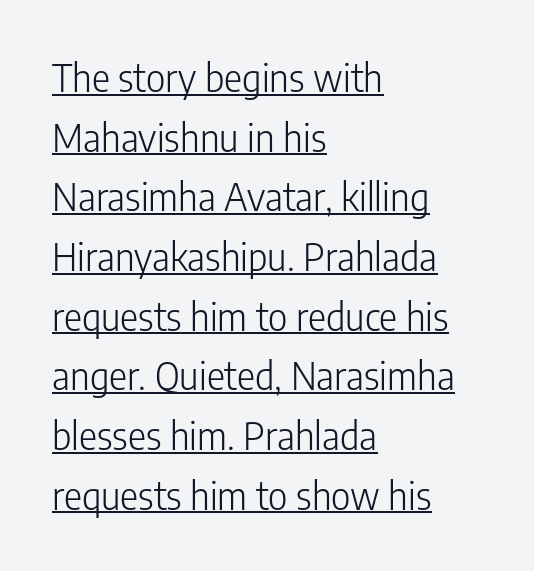
The image shows 38 px light, condensed sans-serif type, upright; set left-aligned, normal line spacing (1.57x), normal letter spacing, underlined; low stroke contrast and a medium x-height.
